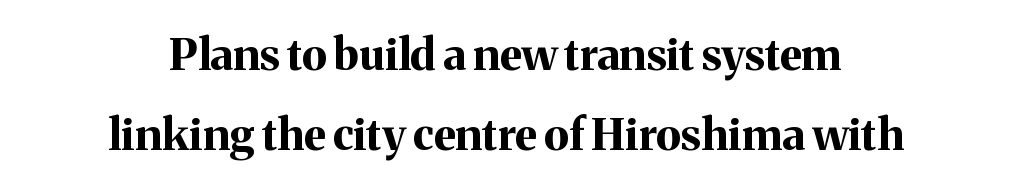
Emphasis by weight is at full strength: bold. A clean baseline with only descenders dipping below it. Every row of glyphs is offset so its center matches the block's center. Standard letterfit; no display-style spreading of the glyphs.
